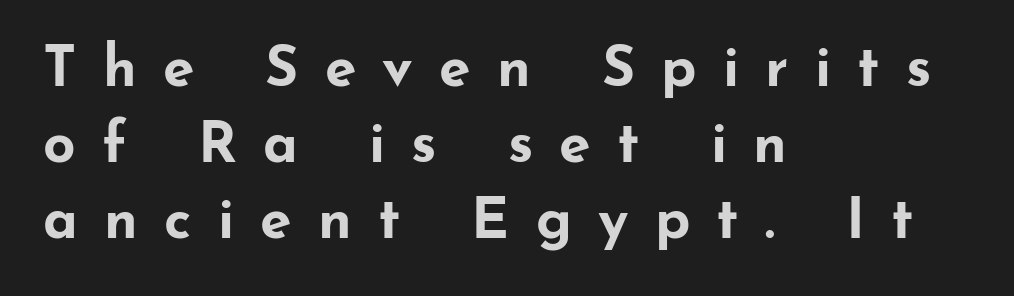
{"serif": "no", "italic": "no", "bold": "yes", "weight": "bold", "width": "wide", "stroke_contrast": "low", "x_height": "small", "monospaced": "no", "underline": "no", "align": "left", "line_spacing": "normal", "line_spacing_ratio": 1.33, "letter_spacing": "wide", "letter_spacing_em": 0.46, "glyph_px": 57}
